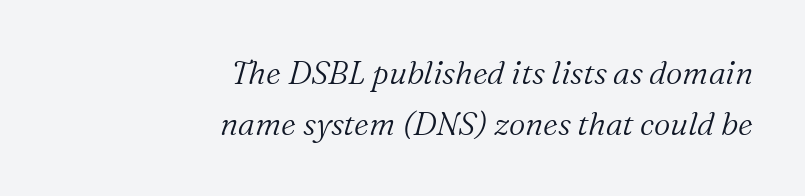
The image shows 32 px light serif type, italic (leaning right); set right-aligned, normal line spacing (1.59x), normal letter spacing, not underlined; medium stroke contrast and a medium x-height.
